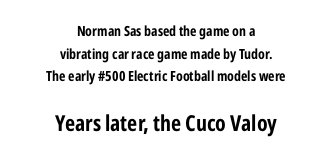
Q: Is the text italic (slanted)? A: No, it is upright.
Q: Is the text underlined? A: No.
Q: How is the paragraph aligned? A: Centered.
Q: Is the spacing between letters normal or unusually wide? A: Normal.
Q: Is the spacing between lines tight, normal or loose? A: Normal.
Q: Which block of text is set in a larger size, the first (top) or the second (bottom)? A: The second (bottom) one.
